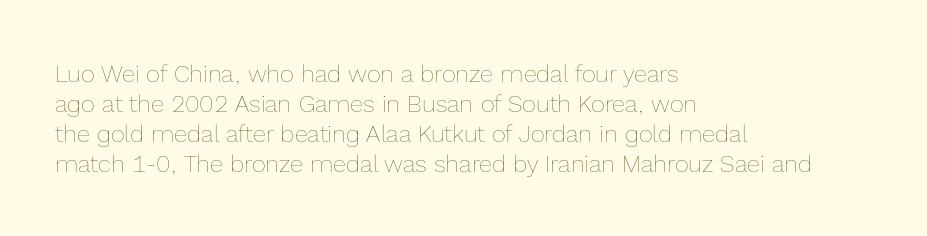
{"italic": "no", "bold": "no", "underline": "no", "align": "left", "line_spacing": "normal", "line_spacing_ratio": 1.25, "letter_spacing": "normal", "letter_spacing_em": 0.0, "glyph_px": 24}
